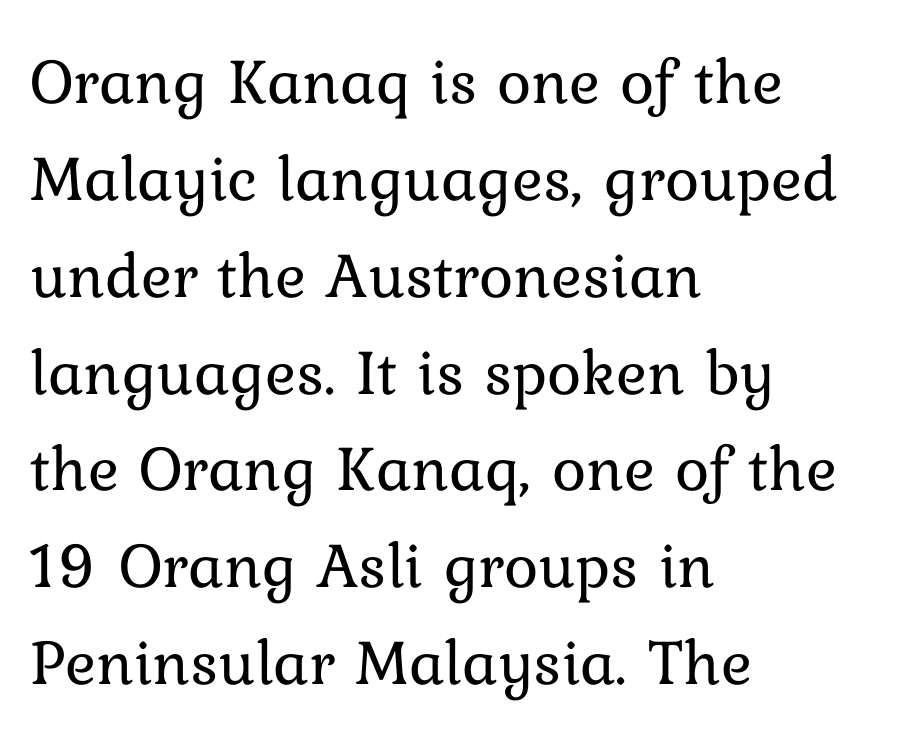
{"italic": "no", "bold": "no", "weight": "regular", "width": "normal", "stroke_contrast": "low", "x_height": "medium", "monospaced": "no", "underline": "no", "align": "left", "line_spacing": "normal", "line_spacing_ratio": 1.49, "letter_spacing": "normal", "letter_spacing_em": 0.0, "glyph_px": 65}
